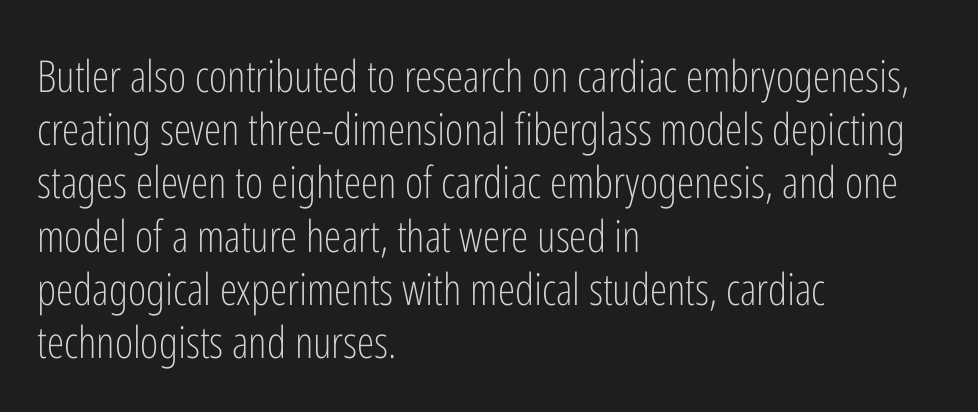
{"serif": "no", "italic": "no", "bold": "no", "weight": "light", "width": "condensed", "stroke_contrast": "low", "x_height": "medium", "monospaced": "no", "underline": "no", "align": "left", "line_spacing_ratio": 1.21, "letter_spacing": "normal", "letter_spacing_em": 0.0, "glyph_px": 44}
